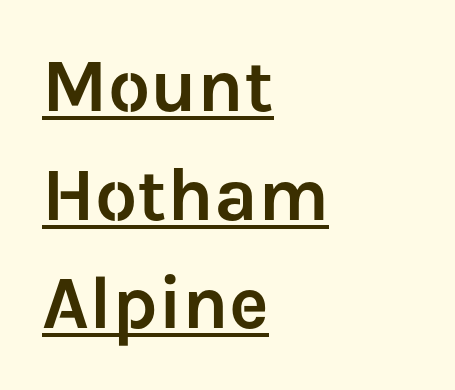
The image shows 75 px sans-serif type, upright; set left-aligned, normal line spacing (1.45x), normal letter spacing, underlined; low stroke contrast and a medium x-height.
